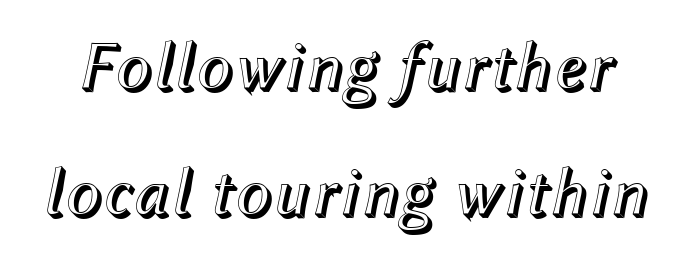
{"italic": "yes", "lean": "right", "slant_degrees": 12, "width": "normal", "x_height": "medium", "monospaced": "no", "underline": "no", "line_spacing_ratio": 1.83, "letter_spacing": "normal", "letter_spacing_em": 0.0, "glyph_px": 69}
